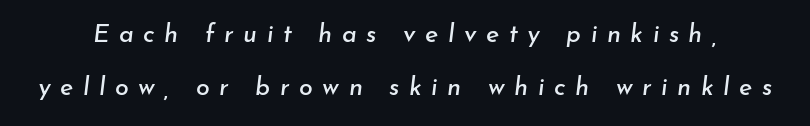
These lines stand farther apart than default settings would place them. Characters follow at a spacing far wider than the type designer built in. Quick note: underline off. Would a proofreader flag this as italicized? Yes.
